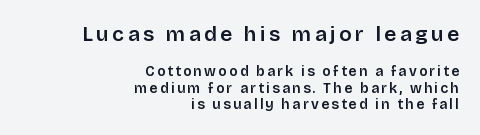
{"italic": "no", "underline": "no", "align": "right", "line_spacing_ratio": 1.17, "larger_block": "first", "size_ratio": 1.5, "glyph_px": 21}
